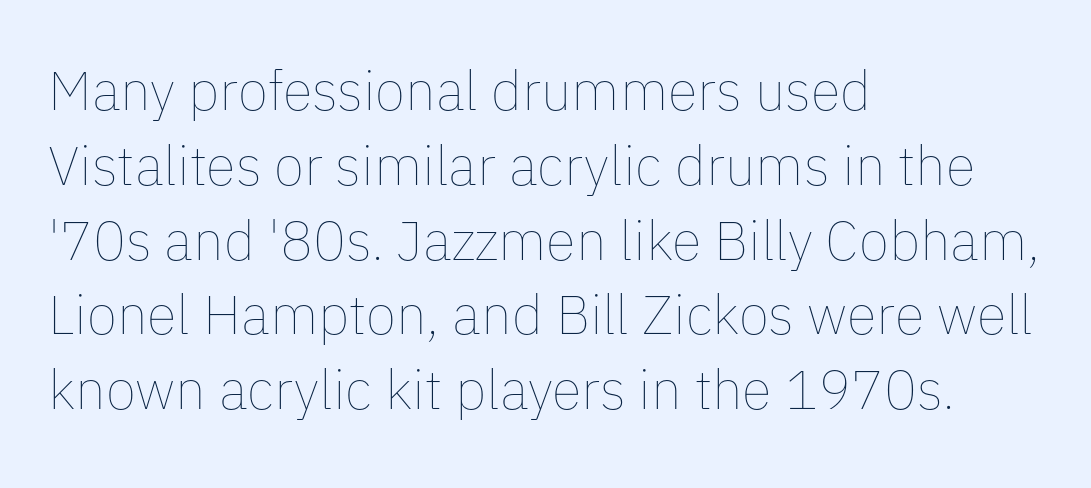
The image shows 55 px thin type, upright; set left-aligned, normal line spacing (1.36x), normal letter spacing, not underlined; low stroke contrast and a medium x-height.
